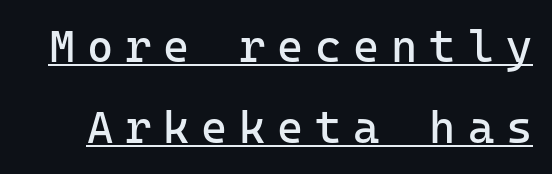
Q: Is the text bold? A: No.
Q: Is the text italic (slanted)? A: No, it is upright.
Q: Is the typeface a serif or a sans-serif typeface? A: Sans-serif.
Q: Is the text underlined? A: Yes.
Q: Is the spacing between letters normal or unusually wide? A: Unusually wide.
Q: Width (condensed, normal, or wide)? A: Normal.
Q: Stroke contrast? A: Low.
Q: x-height? A: Medium.
Q: Monospaced? A: Yes.
